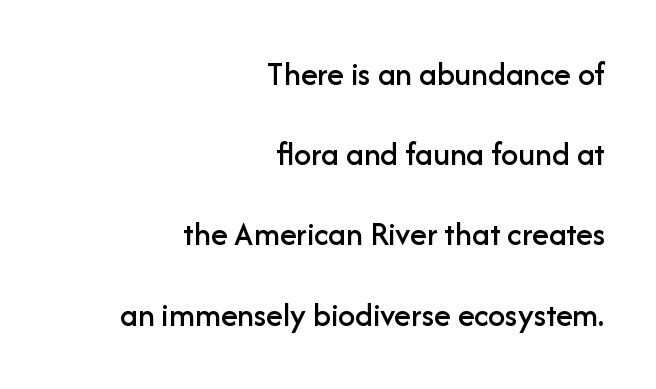
{"serif": "no", "italic": "no", "width": "normal", "stroke_contrast": "low", "x_height": "medium", "monospaced": "no", "underline": "no", "align": "right", "line_spacing": "loose", "line_spacing_ratio": 2.36, "letter_spacing": "normal", "letter_spacing_em": 0.0, "glyph_px": 34}
